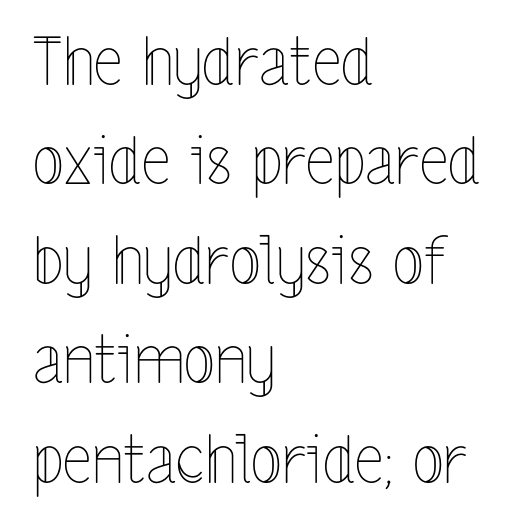
Q: Is the text bold? A: No.
Q: Is the text italic (slanted)? A: No, it is upright.
Q: Is the text underlined? A: No.
Q: How is the paragraph aligned? A: Left-aligned.
Q: Is the spacing between letters normal or unusually wide? A: Normal.
Q: Is the spacing between lines tight, normal or loose? A: Normal.
Q: Width (condensed, normal, or wide)? A: Condensed.
Q: x-height? A: Medium.
Q: Monospaced? A: No.
